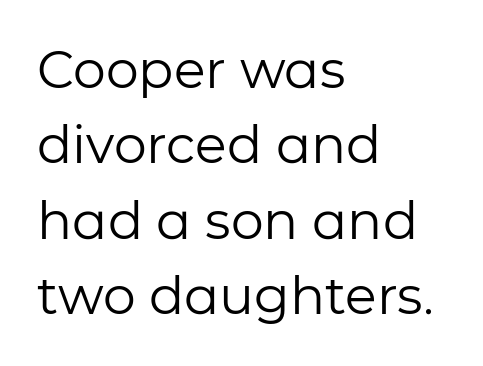
Bare-footed words on every line. The face used here is a sans, in the tradition of grotesques and geometrics. Casual observation: everything's shoved over to the left. Nope, not italic — everything's standing straight. Letter spacing: default.
